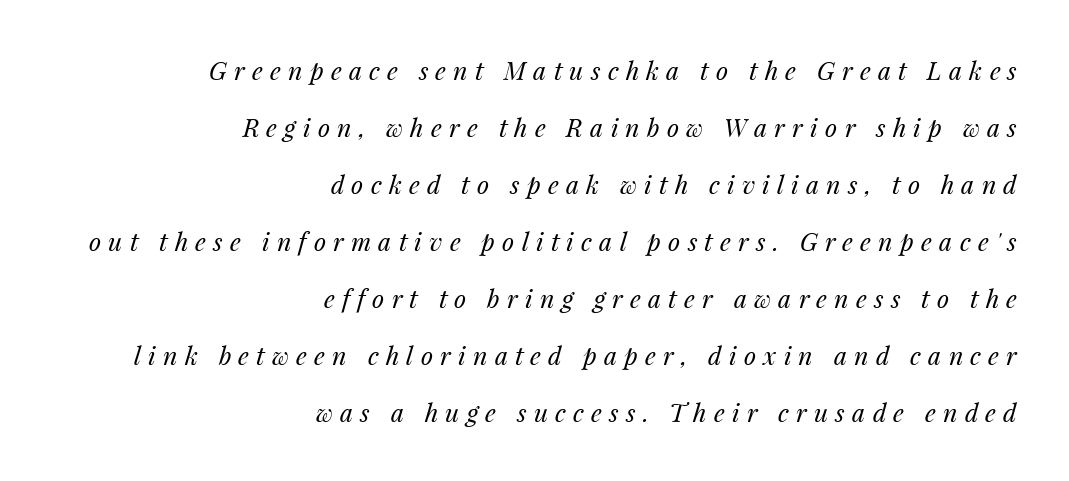
{"italic": "yes", "lean": "right", "slant_degrees": 14, "bold": "no", "underline": "no", "align": "right", "line_spacing": "loose", "line_spacing_ratio": 2.28, "letter_spacing": "wide", "letter_spacing_em": 0.29, "glyph_px": 25}
